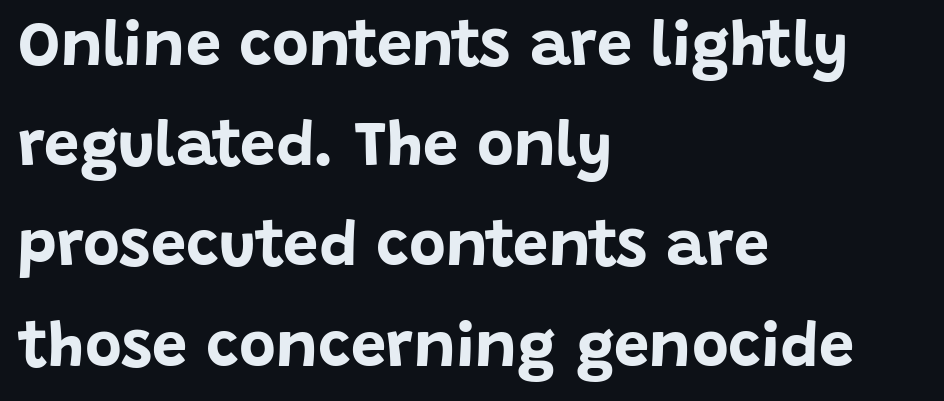
A sans-serif font was chosen for this passage. Do the letters lean? They stand straight. Is the type bold? Yes — the strokes are clearly thick and heavy. Between one letter and the next there's only the usual sliver of space. The face used here is proportionally spaced, like ordinary book or web type. In CSS terms this would be text-align: left.
